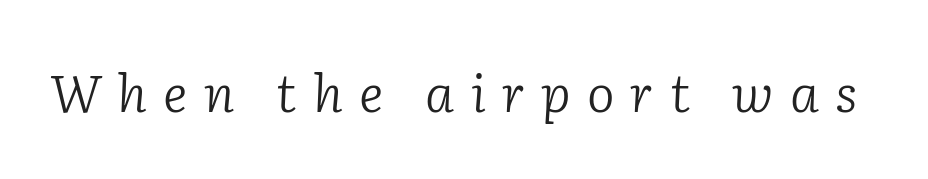
Q: Is the text bold? A: No.
Q: Is the text italic (slanted)? A: Yes, it leans right by about 2 degrees.
Q: Is the typeface a serif or a sans-serif typeface? A: Serif.
Q: Is the text underlined? A: No.
Q: Is the spacing between letters normal or unusually wide? A: Unusually wide.
Q: Width (condensed, normal, or wide)? A: Normal.
Q: Stroke contrast? A: Low.
Q: x-height? A: Medium.
Q: Monospaced? A: No.
